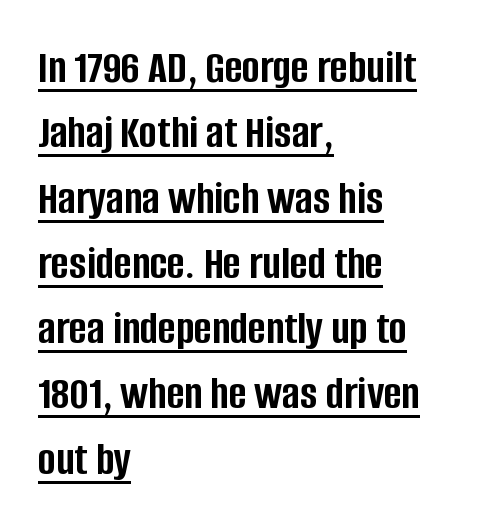
{"serif": "no", "italic": "no", "bold": "yes", "weight": "semibold", "width": "condensed", "stroke_contrast": "low", "x_height": "large", "monospaced": "no", "underline": "yes", "align": "left", "line_spacing": "normal", "line_spacing_ratio": 1.36, "letter_spacing": "normal", "letter_spacing_em": 0.0, "glyph_px": 48}
